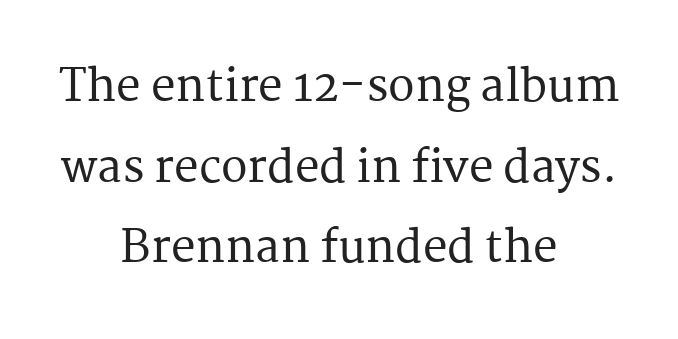
Descenders are the only things crossing below the line. The line texture is even and compact thanks to regular tracking. Reading down the block, each line starts at a different indent, mirrored at its end. Font category for this specimen: serif.
